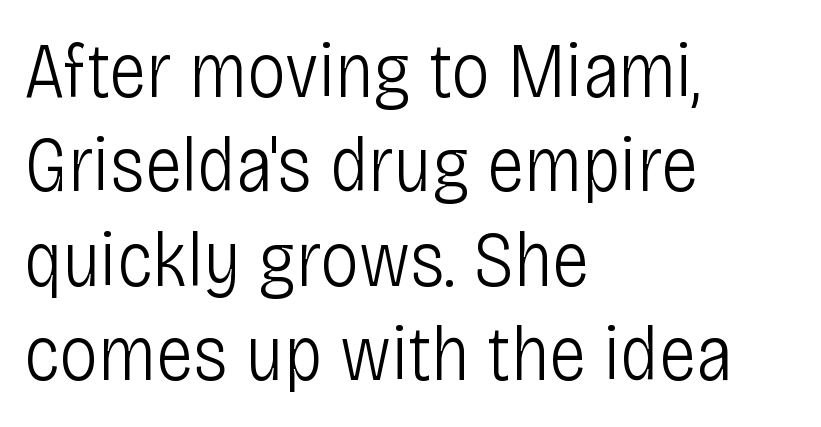
{"serif": "no", "italic": "no", "bold": "no", "weight": "light", "width": "condensed", "stroke_contrast": "low", "x_height": "large", "monospaced": "no", "underline": "no", "align": "left", "line_spacing_ratio": 1.21, "letter_spacing": "normal", "letter_spacing_em": 0.0, "glyph_px": 78}
